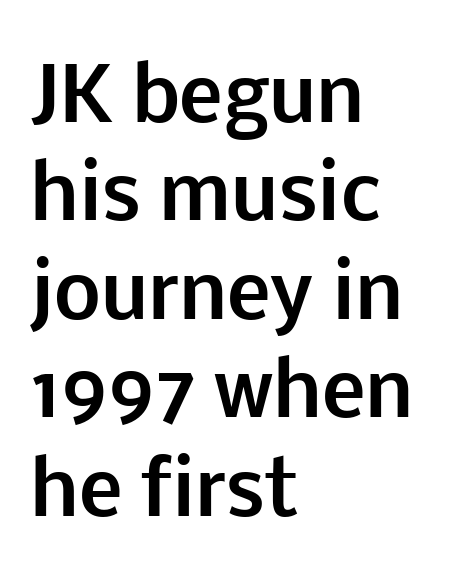
{"serif": "no", "italic": "no", "bold": "yes", "weight": "bold", "width": "normal", "stroke_contrast": "low", "x_height": "medium", "monospaced": "no", "underline": "no", "align": "left", "line_spacing": "normal", "line_spacing_ratio": 1.33, "letter_spacing": "normal", "letter_spacing_em": 0.0, "glyph_px": 74}
